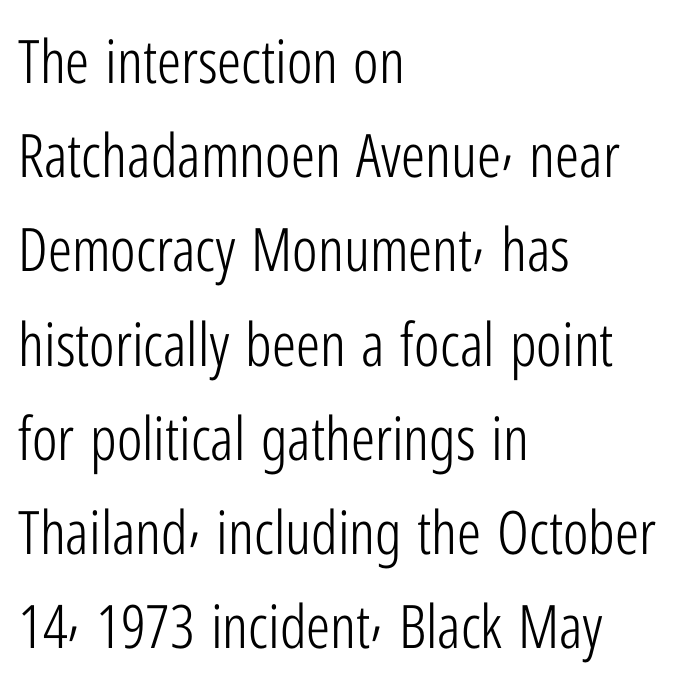
Type style note: lacks serifs. No word sits above an underline. Posture: vertical. The lines in this sample share a left origin and differ only in where they stop.
